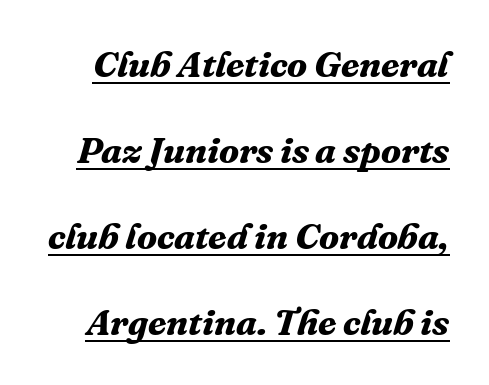
{"serif": "yes", "italic": "yes", "lean": "right", "slant_degrees": 16, "bold": "yes", "weight": "bold", "width": "normal", "stroke_contrast": "medium", "x_height": "medium", "monospaced": "no", "underline": "yes", "line_spacing": "loose", "line_spacing_ratio": 2.32, "letter_spacing": "normal", "letter_spacing_em": 0.0, "glyph_px": 37}
